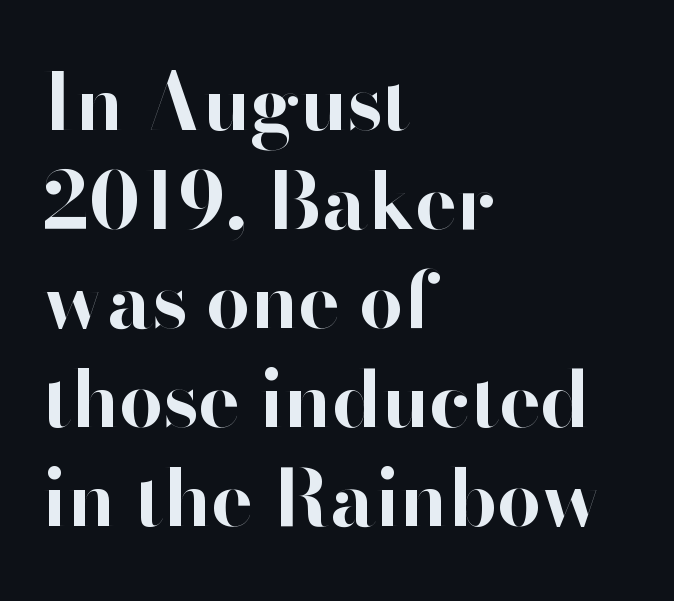
Q: Is the text bold? A: Yes.
Q: Is the text italic (slanted)? A: No, it is upright.
Q: Is the typeface a serif or a sans-serif typeface? A: Sans-serif.
Q: Is the text underlined? A: No.
Q: How is the paragraph aligned? A: Left-aligned.
Q: Is the spacing between letters normal or unusually wide? A: Normal.
Q: Is the spacing between lines tight, normal or loose? A: Normal.
Q: Width (condensed, normal, or wide)? A: Normal.
Q: Stroke contrast? A: High.
Q: x-height? A: Small.
Q: Monospaced? A: No.
